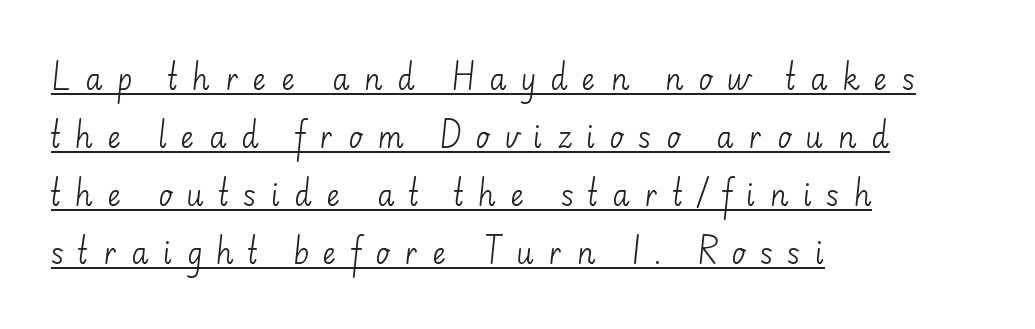
The image shows 29 px light sans-serif type; set left-aligned, loose line spacing (2.0x), unusually wide letter spacing (+0.49 em), underlined; low stroke contrast and a small x-height.
